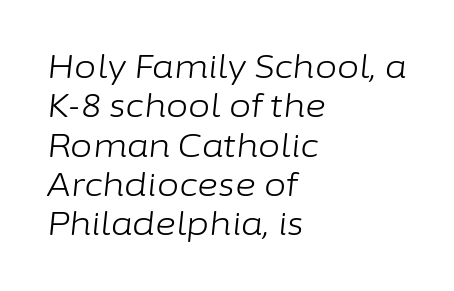
This rendering leaves character spacing at its baseline value. Looks like regular typesetting: each glyph gets only the width it needs. Typeset ragged right — the left edge is the straight one. Underlining? Definitely not there.
